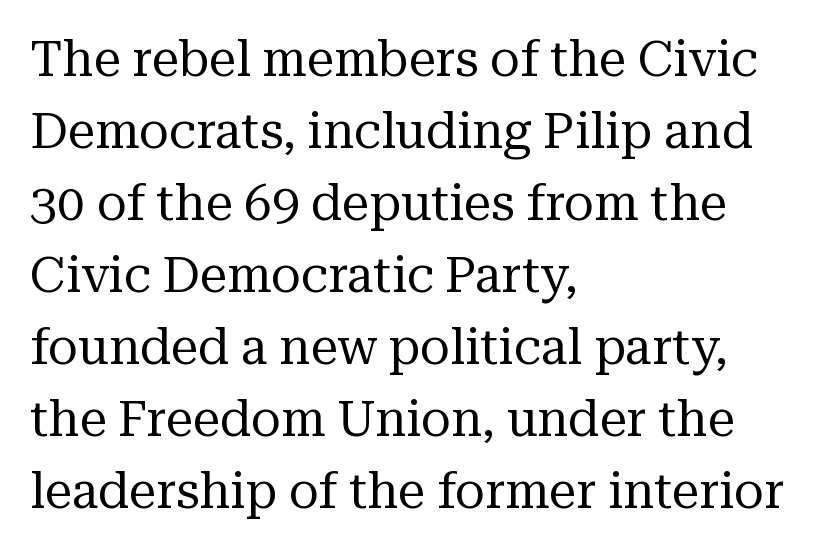
Q: Is the text bold? A: No.
Q: Is the text italic (slanted)? A: No, it is upright.
Q: Is the typeface a serif or a sans-serif typeface? A: Serif.
Q: Is the text underlined? A: No.
Q: How is the paragraph aligned? A: Left-aligned.
Q: Is the spacing between letters normal or unusually wide? A: Normal.
Q: Is the spacing between lines tight, normal or loose? A: Normal.
Q: Width (condensed, normal, or wide)? A: Normal.
Q: Stroke contrast? A: Medium.
Q: x-height? A: Medium.
Q: Monospaced? A: No.
